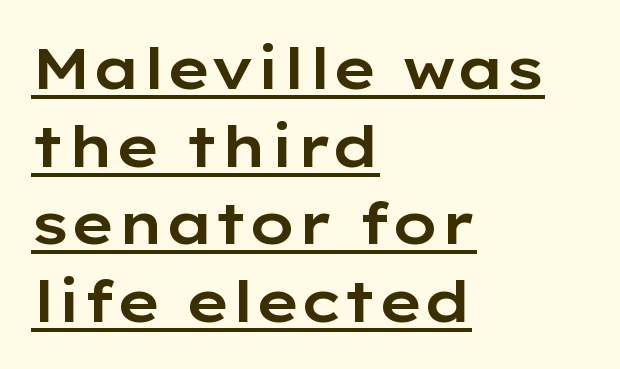
The image shows 58 px wide sans-serif type, upright; set left-aligned, normal line spacing (1.34x), normal letter spacing, underlined; low stroke contrast and a medium x-height.
